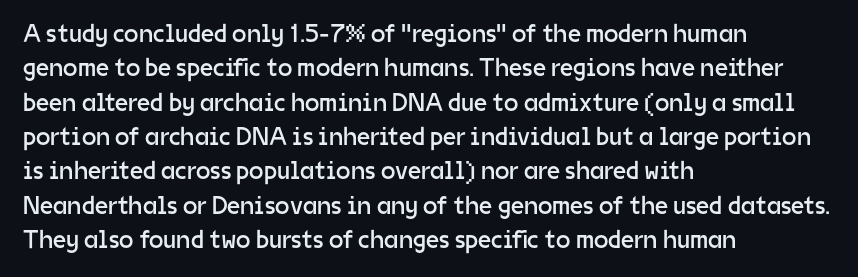
Leftover space on each line is placed entirely after the last word. Notice how the stems are strictly vertical — no italics here. The rendering uses a moderate line-height, typical for paragraphs. Underlining? Definitely not there. A light-to-regular cut is what we see here.
